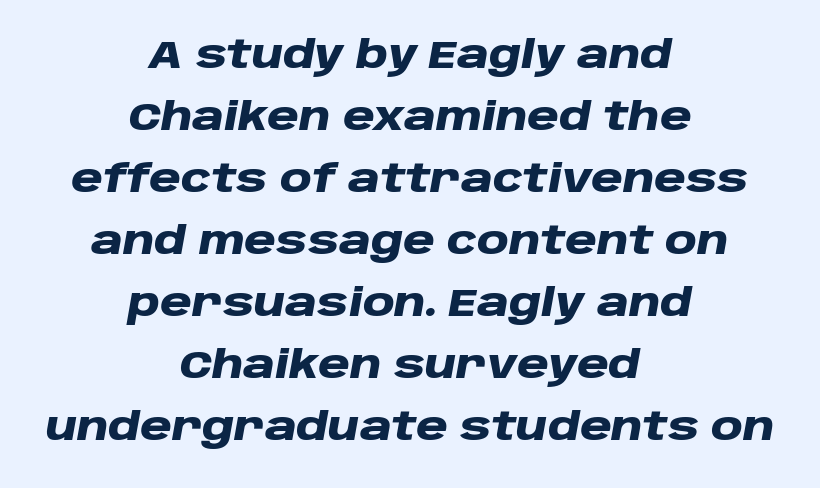
{"italic": "yes", "lean": "right", "slant_degrees": 10, "bold": "yes", "weight": "heavy", "width": "wide", "stroke_contrast": "low", "x_height": "large", "monospaced": "no", "underline": "no", "align": "center", "line_spacing": "normal", "line_spacing_ratio": 1.59, "letter_spacing": "normal", "letter_spacing_em": 0.0, "glyph_px": 39}
